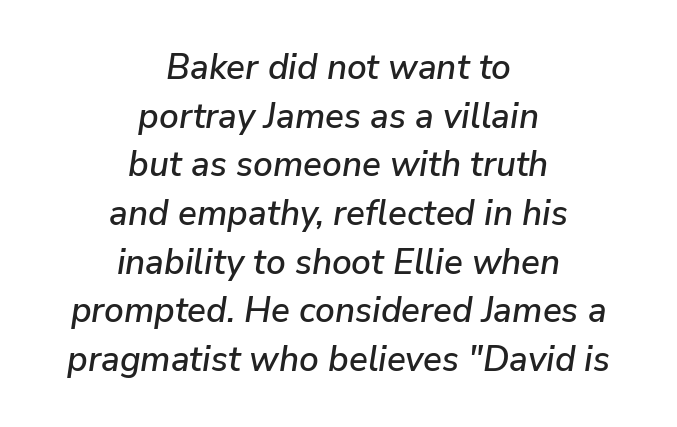
Note the varied advance widths — an 'i' is clearly narrower than an 'm'. Does extra space separate the letters? No, they use regular spacing. The letters are slanted; this is an italic face. Beneath every word, the page is bare.
